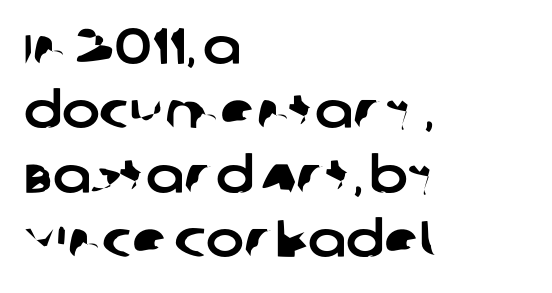
Q: Is the typeface a serif or a sans-serif typeface? A: Sans-serif.
Q: Is the text underlined? A: No.
Q: How is the paragraph aligned? A: Left-aligned.
Q: Is the spacing between letters normal or unusually wide? A: Normal.
Q: Is the spacing between lines tight, normal or loose? A: Normal.
Q: Width (condensed, normal, or wide)? A: Normal.
Q: Stroke contrast? A: Low.
Q: x-height? A: Large.
Q: Monospaced? A: No.
